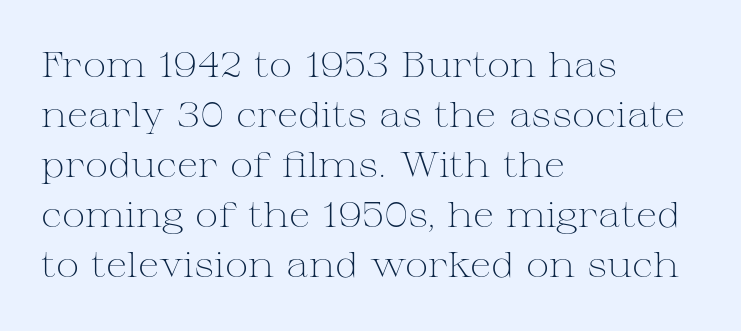
This sample uses plain, unmodified letter spacing. No heavy texture on the line: the type isn't bold. Quick note: interline space is typical. Is this a fixed-width face? No — the glyphs have proportional, varying widths.
